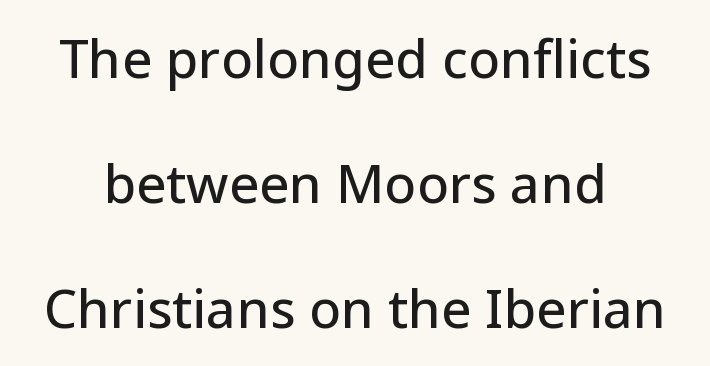
Q: Is the text italic (slanted)? A: No, it is upright.
Q: Is the typeface a serif or a sans-serif typeface? A: Sans-serif.
Q: Is the text underlined? A: No.
Q: Is the spacing between letters normal or unusually wide? A: Normal.
Q: Is the spacing between lines tight, normal or loose? A: Loose.
Q: Width (condensed, normal, or wide)? A: Normal.
Q: Stroke contrast? A: Low.
Q: x-height? A: Medium.
Q: Monospaced? A: No.
